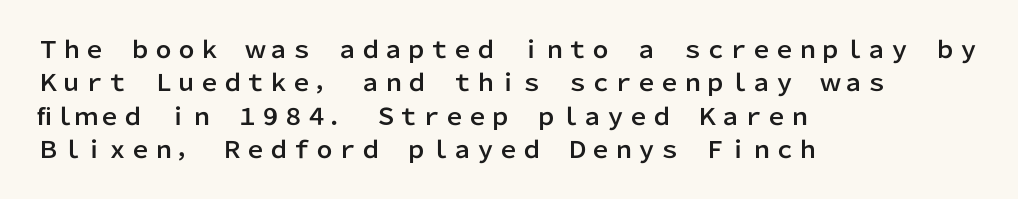
The rendering uses a moderate line-height, typical for paragraphs. These lines were composed using upright roman letters. The gaps between neighbouring characters are ordinary and unremarkable. Has an underline been added? It has not. Line starts are locked; line ends wander.
